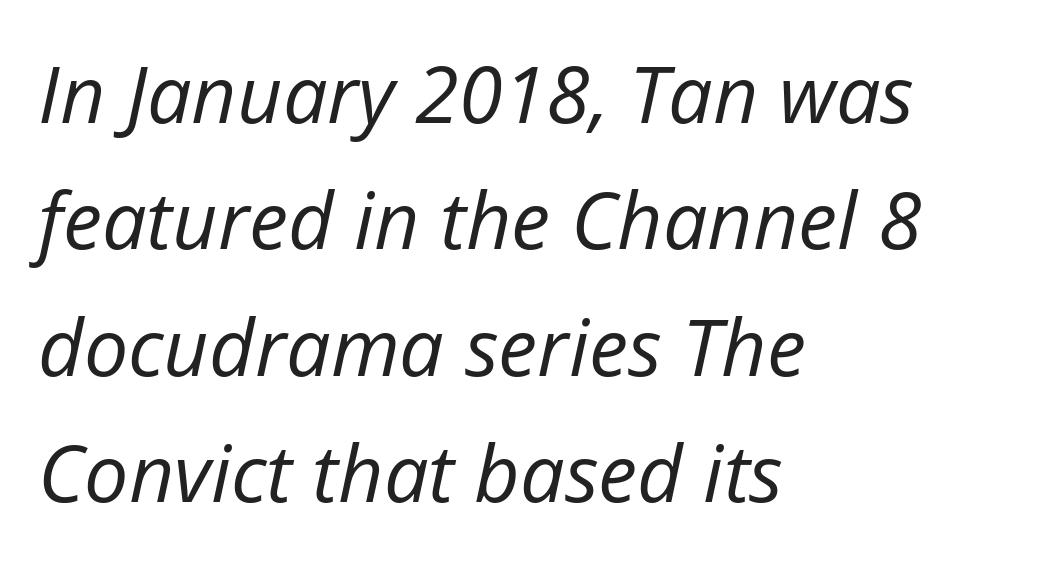
The image shows 79 px regular-weight type, italic (leaning right); set left-aligned, normal line spacing (1.6x), normal letter spacing, not underlined; low stroke contrast and a medium x-height.
